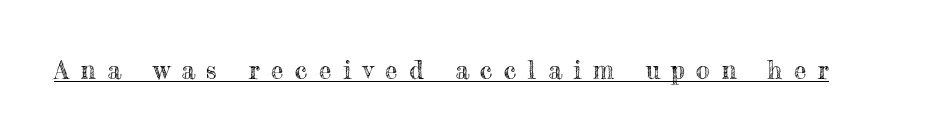
The image shows 25 px text type, upright; set unusually wide letter spacing (+0.46 em), underlined.
